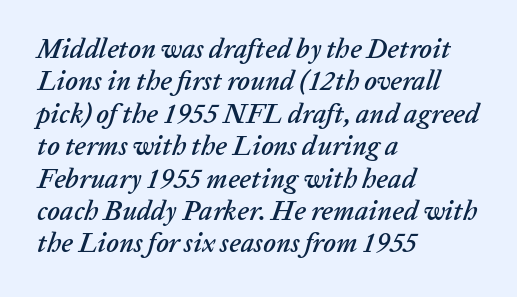
{"italic": "yes", "lean": "right", "slant_degrees": 20, "underline": "no", "align": "left", "line_spacing_ratio": 1.2, "letter_spacing": "normal", "letter_spacing_em": 0.0, "glyph_px": 27}
